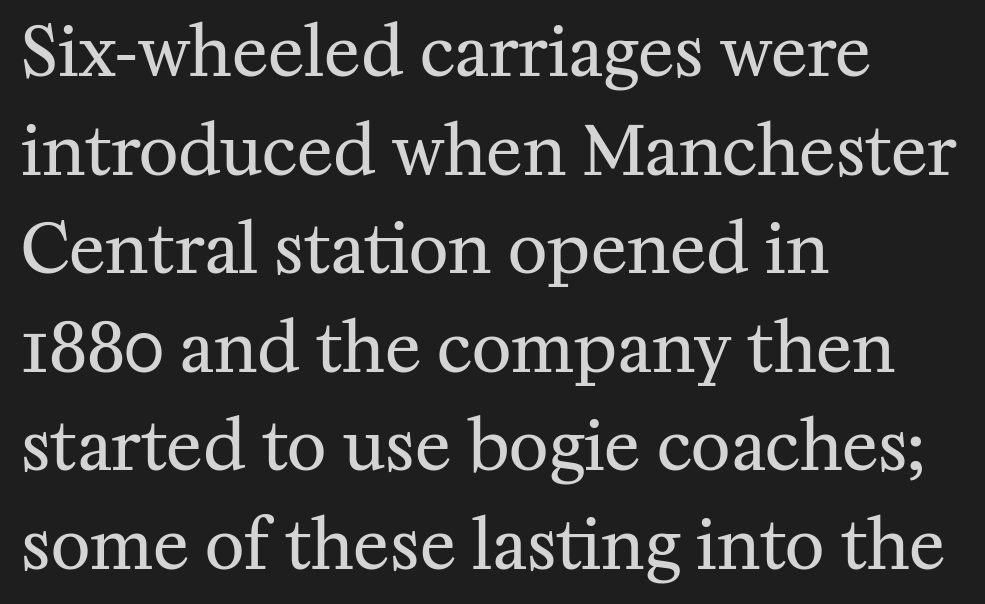
{"serif": "yes", "italic": "no", "bold": "no", "weight": "regular", "width": "normal", "stroke_contrast": "medium", "x_height": "medium", "monospaced": "no", "underline": "no", "align": "left", "line_spacing": "normal", "line_spacing_ratio": 1.45, "letter_spacing": "normal", "letter_spacing_em": 0.0, "glyph_px": 68}
